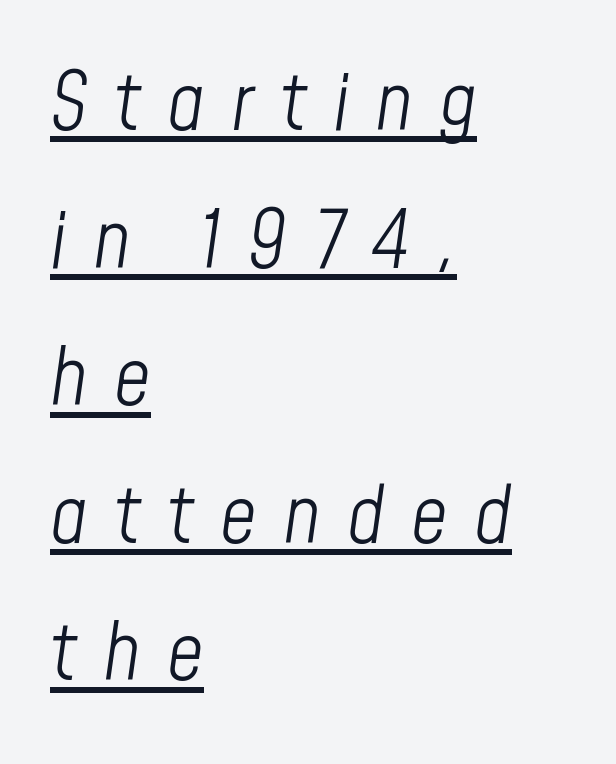
Q: Is the text bold? A: No.
Q: Is the text italic (slanted)? A: Yes, it leans right by about 8 degrees.
Q: Is the text underlined? A: Yes.
Q: How is the paragraph aligned? A: Left-aligned.
Q: Is the spacing between letters normal or unusually wide? A: Unusually wide.
Q: Width (condensed, normal, or wide)? A: Condensed.
Q: Stroke contrast? A: Low.
Q: x-height? A: Medium.
Q: Monospaced? A: No.
